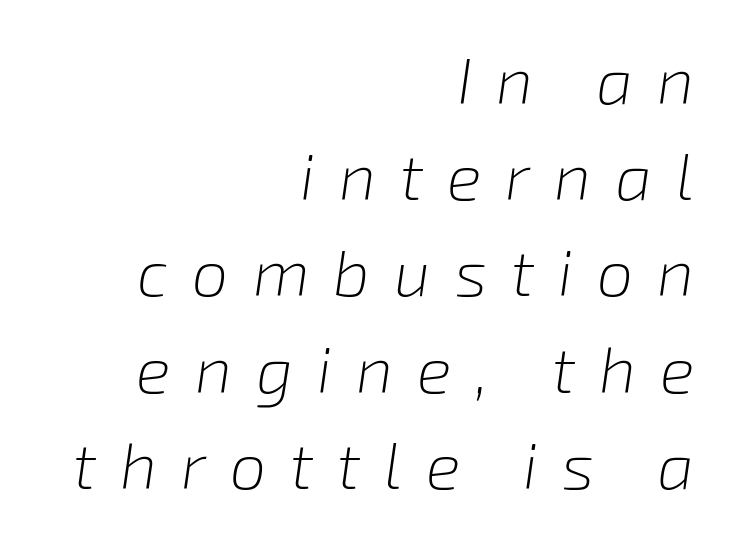
{"italic": "yes", "lean": "right", "slant_degrees": 8, "bold": "no", "weight": "light", "width": "normal", "stroke_contrast": "low", "x_height": "medium", "monospaced": "no", "underline": "no", "align": "right", "line_spacing": "normal", "line_spacing_ratio": 1.48, "letter_spacing": "wide", "letter_spacing_em": 0.37, "glyph_px": 65}
